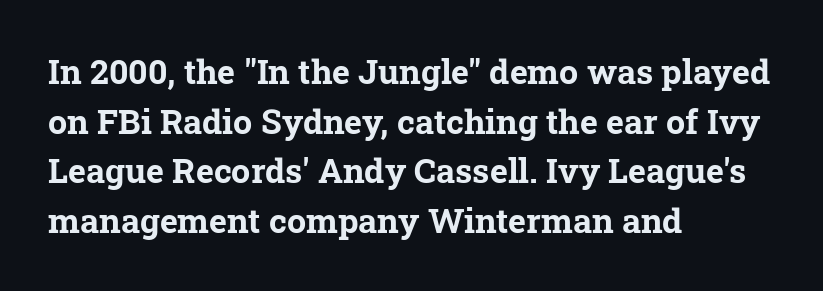
{"serif": "yes", "bold": "yes", "weight": "bold", "width": "normal", "stroke_contrast": "low", "x_height": "medium", "monospaced": "no", "underline": "no", "align": "left", "line_spacing": "normal", "line_spacing_ratio": 1.46, "letter_spacing": "normal", "letter_spacing_em": 0.0, "glyph_px": 34}
